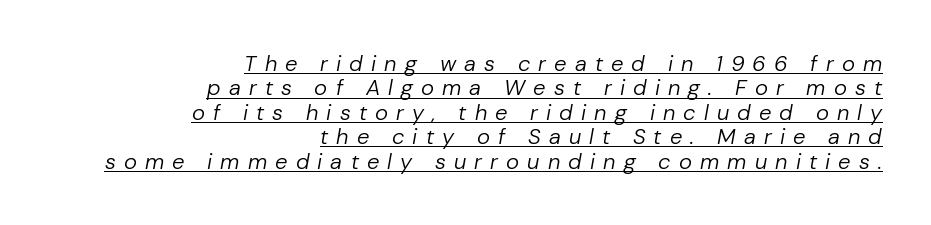
Q: Is the text bold? A: No.
Q: Is the text italic (slanted)? A: Yes, it leans right by about 10 degrees.
Q: Is the text underlined? A: Yes.
Q: How is the paragraph aligned? A: Right-aligned.
Q: Is the spacing between letters normal or unusually wide? A: Unusually wide.
Q: Is the spacing between lines tight, normal or loose? A: Tight.
